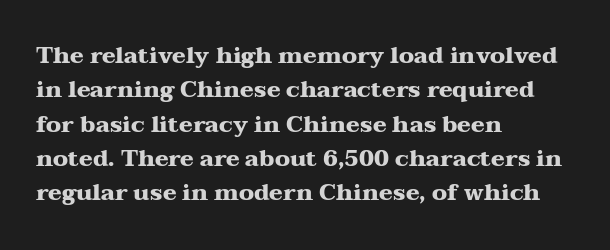
The image shows 23 px bold type, upright; set left-aligned, normal line spacing (1.49x), normal letter spacing, not underlined.
